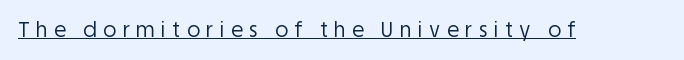
Q: Is the text bold? A: No.
Q: Is the text italic (slanted)? A: No, it is upright.
Q: Is the text underlined? A: Yes.
Q: Is the spacing between letters normal or unusually wide? A: Unusually wide.
